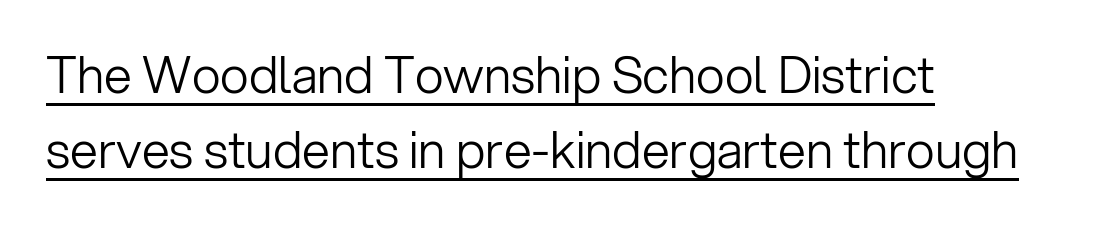
Q: Is the text bold? A: No.
Q: Is the text italic (slanted)? A: No, it is upright.
Q: Is the typeface a serif or a sans-serif typeface? A: Sans-serif.
Q: Is the text underlined? A: Yes.
Q: How is the paragraph aligned? A: Left-aligned.
Q: Is the spacing between letters normal or unusually wide? A: Normal.
Q: Is the spacing between lines tight, normal or loose? A: Normal.
Q: Width (condensed, normal, or wide)? A: Normal.
Q: Stroke contrast? A: Low.
Q: x-height? A: Medium.
Q: Monospaced? A: No.
